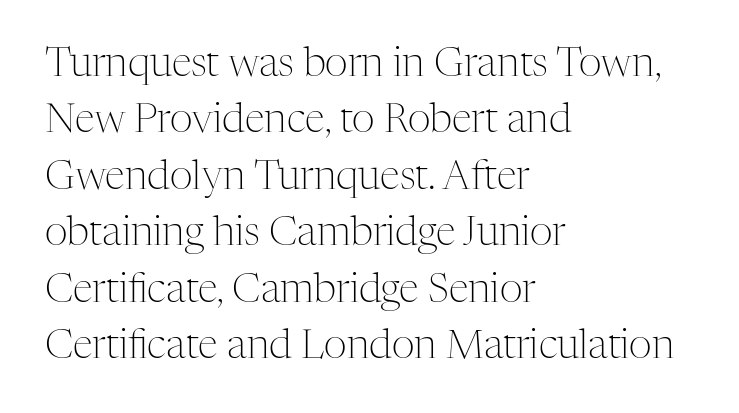
{"serif": "yes", "italic": "no", "bold": "no", "weight": "light", "width": "normal", "stroke_contrast": "medium", "x_height": "medium", "monospaced": "no", "underline": "no", "align": "left", "line_spacing": "normal", "line_spacing_ratio": 1.41, "letter_spacing": "normal", "letter_spacing_em": 0.0, "glyph_px": 40}
